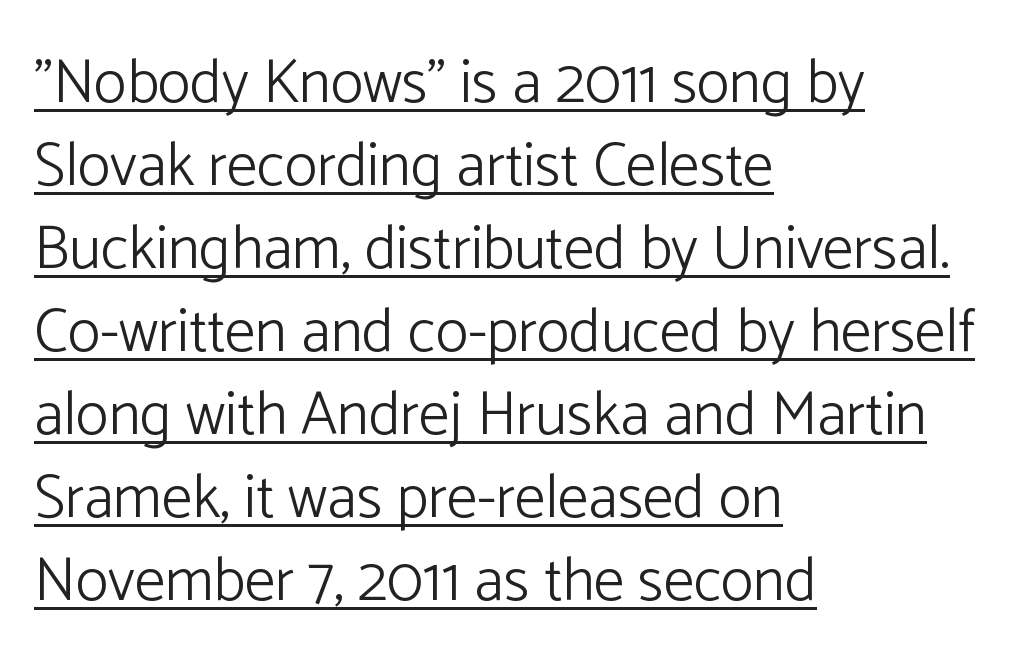
The image shows 61 px light sans-serif type, upright; set left-aligned, normal line spacing (1.36x), normal letter spacing, underlined; low stroke contrast and a medium x-height.
